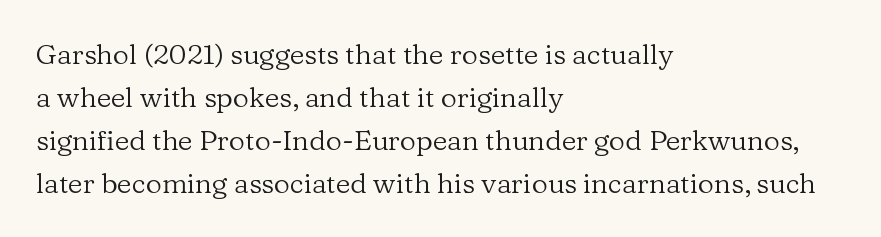
{"serif": "yes", "italic": "no", "bold": "no", "weight": "regular", "width": "normal", "stroke_contrast": "low", "x_height": "medium", "monospaced": "no", "underline": "no", "align": "left", "line_spacing": "normal", "line_spacing_ratio": 1.53, "letter_spacing": "normal", "letter_spacing_em": 0.0, "glyph_px": 28}
